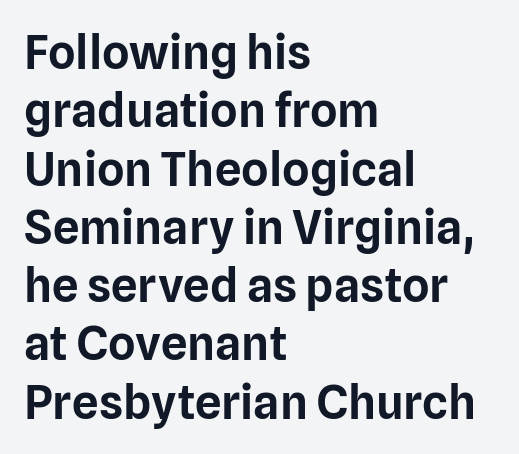
Q: Is the text italic (slanted)? A: No, it is upright.
Q: Is the typeface a serif or a sans-serif typeface? A: Sans-serif.
Q: Is the text underlined? A: No.
Q: How is the paragraph aligned? A: Left-aligned.
Q: Is the spacing between letters normal or unusually wide? A: Normal.
Q: Width (condensed, normal, or wide)? A: Normal.
Q: Stroke contrast? A: Low.
Q: x-height? A: Medium.
Q: Monospaced? A: No.
